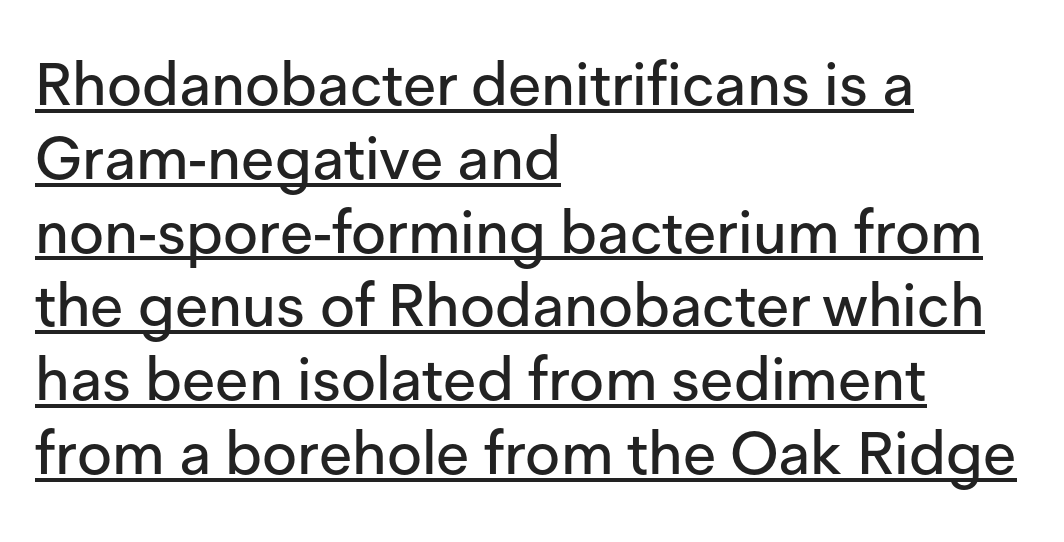
The lettering holds an erect, upright posture throughout. Underlining? Definitely there. The rendering anchors every line to the left-hand side. Each letter keeps its own natural width here, so spacing adapts to shape. Caption: standard tracking, unaltered. Grotesque or geometric, the face here clearly has no serifs.
